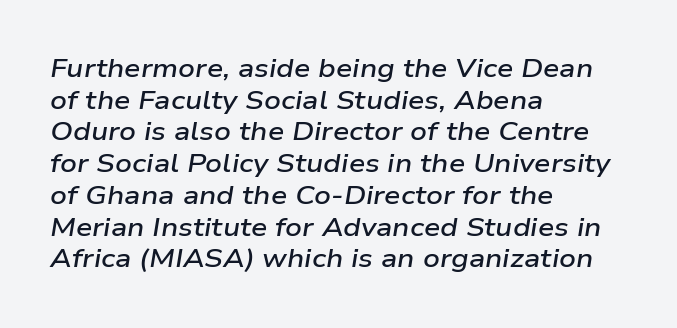
{"italic": "yes", "lean": "right", "slant_degrees": 9, "bold": "semi", "underline": "no", "align": "left", "line_spacing_ratio": 1.22, "letter_spacing": "normal", "letter_spacing_em": 0.0, "glyph_px": 26}
